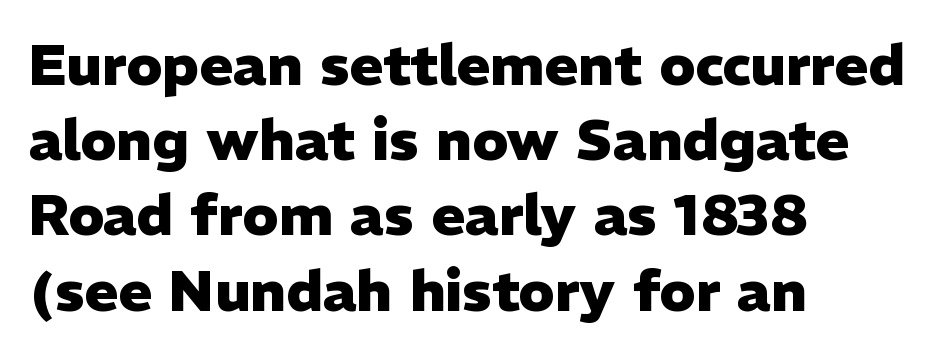
Type without underlining. The letters are bold, with thick, heavy strokes. The lines are quadded left. The rendering keeps characters at their native spacing.
